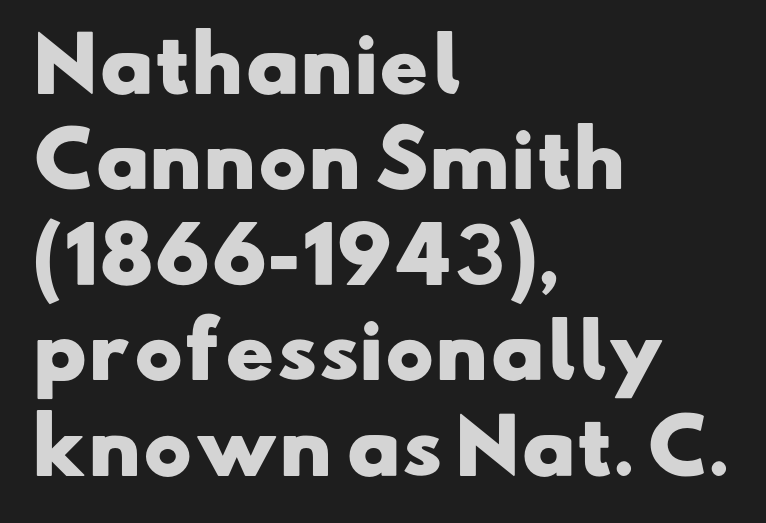
Q: Is the text bold? A: Yes.
Q: Is the typeface a serif or a sans-serif typeface? A: Sans-serif.
Q: Is the text underlined? A: No.
Q: How is the paragraph aligned? A: Left-aligned.
Q: Is the spacing between letters normal or unusually wide? A: Normal.
Q: Is the spacing between lines tight, normal or loose? A: Normal.
Q: Width (condensed, normal, or wide)? A: Wide.
Q: Stroke contrast? A: Low.
Q: x-height? A: Small.
Q: Monospaced? A: No.
